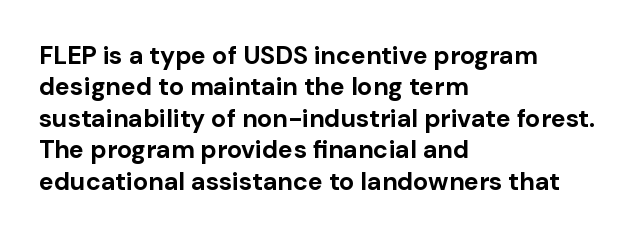
Q: Is the text bold? A: Yes.
Q: Is the text italic (slanted)? A: No, it is upright.
Q: Is the text underlined? A: No.
Q: How is the paragraph aligned? A: Left-aligned.
Q: Is the spacing between letters normal or unusually wide? A: Normal.
Q: Is the spacing between lines tight, normal or loose? A: Normal.
